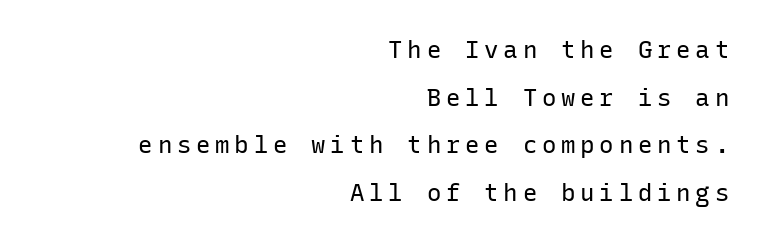
{"italic": "no", "bold": "no", "underline": "no", "align": "right", "line_spacing": "loose", "line_spacing_ratio": 1.98, "letter_spacing": "wide", "letter_spacing_em": 0.2, "glyph_px": 24}
